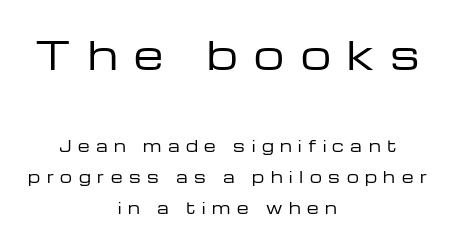
The image shows 38 px regular-weight, wide sans-serif type, upright; set centered, loose line spacing (2.05x), unusually wide letter spacing (+0.44 em), not underlined; the first (top) block is 2.53x larger; low stroke contrast and a medium x-height.
